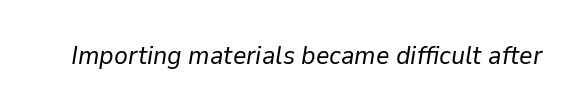
The image shows 26 px text type, italic (leaning right); set normal letter spacing, not underlined.
